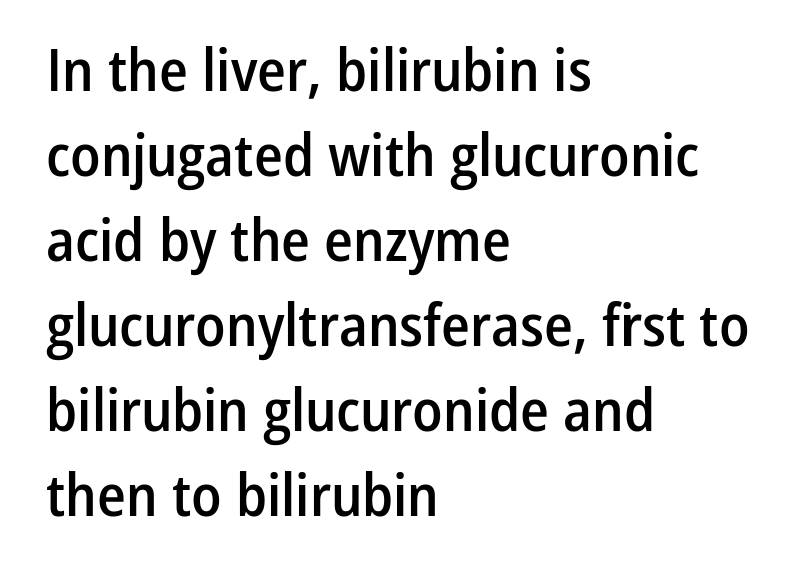
Think of a printed novel: that variable character pitch is what you see here. Line beginnings align vertically; line endings do not. Standard letterfit; no display-style spreading of the glyphs. This is moderately heavy type, rendered in semibold. A normal amount of white space separates one row of letters from the next.
